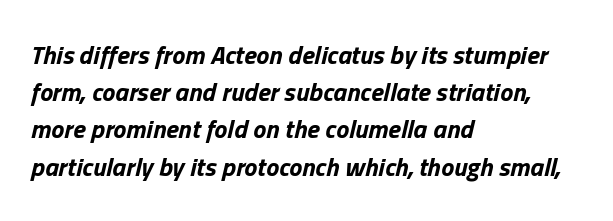
Rendered with sloped, italic letterforms. If you drew a ruler down the left edge, every line would touch it. A dark, heavy texture on the line: the type is bold. Any mark beneath the type? The region is blank.
